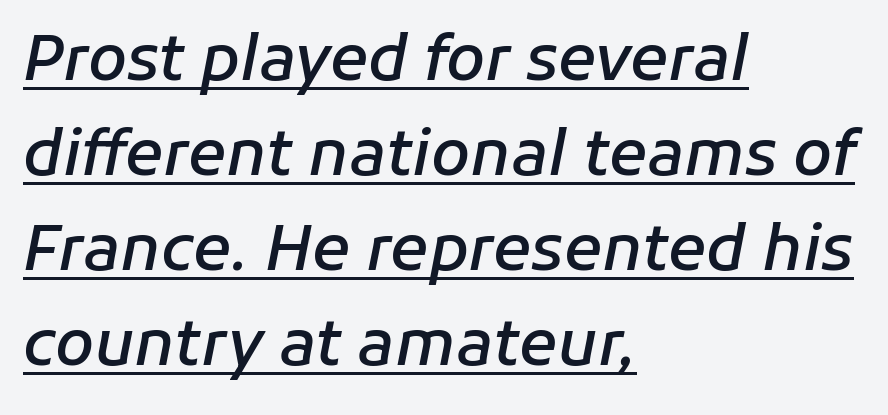
{"italic": "yes", "lean": "right", "slant_degrees": 11, "bold": "semi", "weight": "semibold", "width": "normal", "stroke_contrast": "low", "x_height": "medium", "monospaced": "no", "underline": "yes", "align": "left", "line_spacing": "normal", "line_spacing_ratio": 1.51, "letter_spacing": "normal", "letter_spacing_em": 0.0, "glyph_px": 63}
